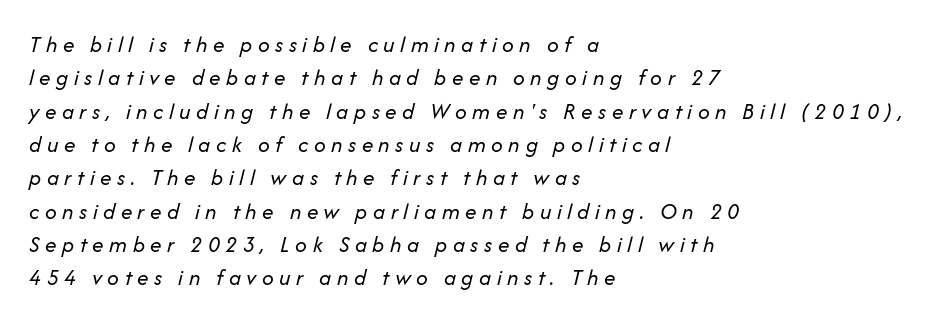
Q: Is the text bold? A: No.
Q: Is the text italic (slanted)? A: Yes, it leans right by about 14 degrees.
Q: Is the text underlined? A: No.
Q: How is the paragraph aligned? A: Left-aligned.
Q: Is the spacing between letters normal or unusually wide? A: Unusually wide.
Q: Is the spacing between lines tight, normal or loose? A: Normal.
